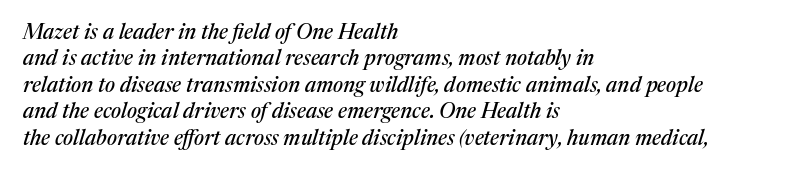
{"italic": "yes", "lean": "right", "slant_degrees": 17, "underline": "no", "align": "left", "line_spacing": "normal", "line_spacing_ratio": 1.26, "letter_spacing": "normal", "letter_spacing_em": 0.0, "glyph_px": 21}
